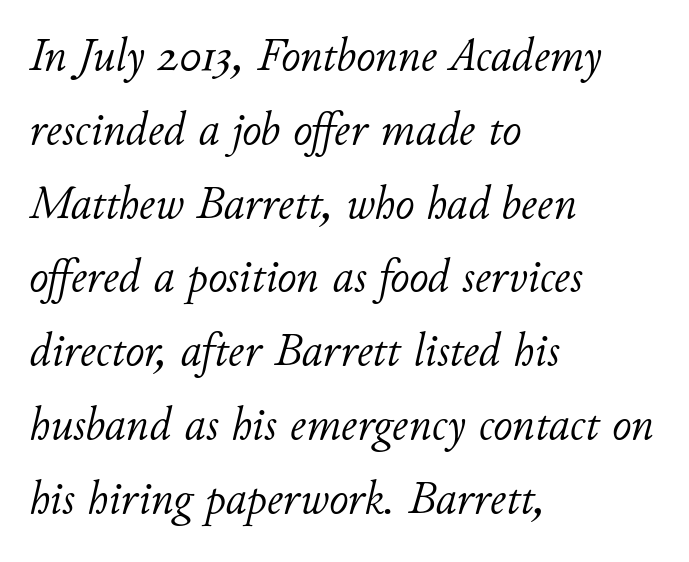
Bold? No — there's no thickening of the strokes. The strip under each line holds only bare page. Proportional: the letters do not fall into vertical columns. How would I describe the line gaps? Plain and ordinary. Teacher's note: observe the even left margin — that is flush-left alignment.
